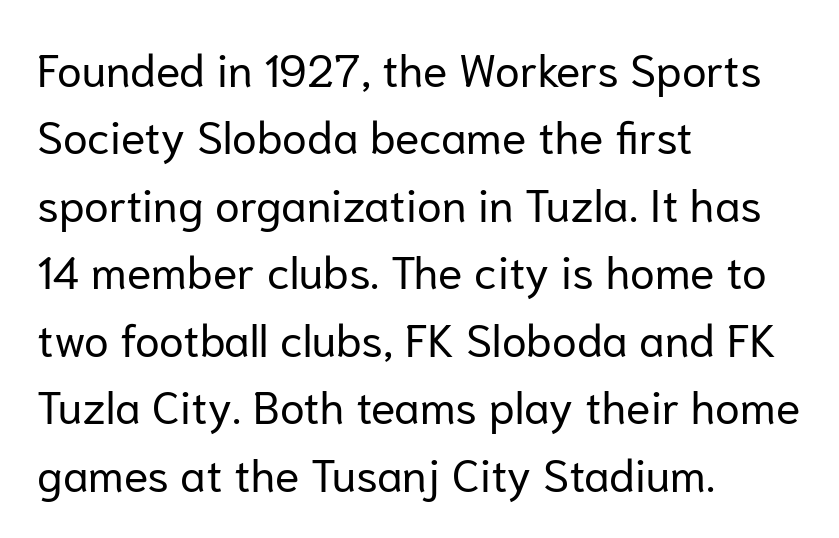
Q: Is the text bold? A: No.
Q: Is the text italic (slanted)? A: No, it is upright.
Q: Is the typeface a serif or a sans-serif typeface? A: Sans-serif.
Q: Is the text underlined? A: No.
Q: How is the paragraph aligned? A: Left-aligned.
Q: Is the spacing between letters normal or unusually wide? A: Normal.
Q: Is the spacing between lines tight, normal or loose? A: Normal.
Q: Width (condensed, normal, or wide)? A: Normal.
Q: Stroke contrast? A: Low.
Q: x-height? A: Medium.
Q: Monospaced? A: No.
